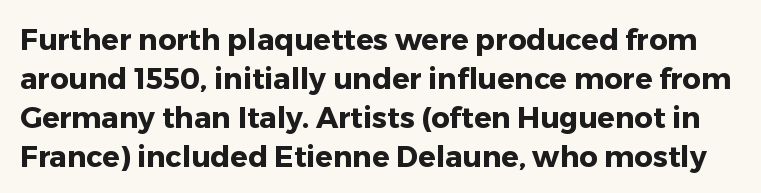
{"serif": "no", "italic": "no", "bold": "yes", "weight": "heavy", "width": "normal", "stroke_contrast": "low", "x_height": "medium", "monospaced": "no", "underline": "no", "line_spacing": "normal", "line_spacing_ratio": 1.34, "letter_spacing": "normal", "letter_spacing_em": 0.0, "glyph_px": 29}
